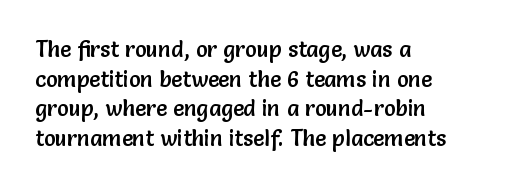
The passage shown stacks its lines at a standard gap. Look at the tracking — it's just the regular setting, nothing added. A typesetter would mark this as roman, not italic. Underlining? Definitely not there. One-word summary of the alignment: left.
